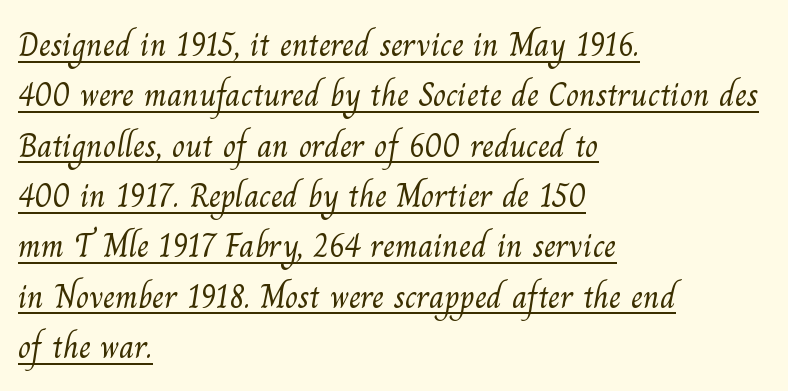
{"serif": "yes", "bold": "no", "weight": "light", "width": "normal", "stroke_contrast": "medium", "x_height": "small", "monospaced": "no", "underline": "yes", "align": "left", "line_spacing": "normal", "line_spacing_ratio": 1.48, "letter_spacing": "normal", "letter_spacing_em": 0.0, "glyph_px": 34}
